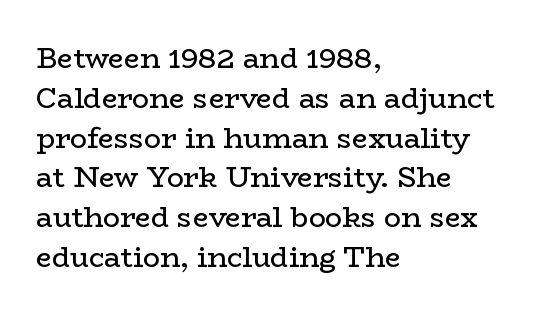
This rendering employs a face with finishing strokes, i.e., a serif. A bare baseline throughout the passage. Proportional: the letters do not fall into vertical columns. The lettering stays uniformly vertical, giving the passage a roman look.
